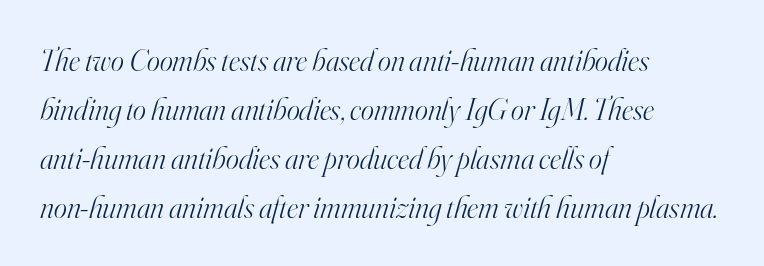
{"serif": "yes", "italic": "yes", "lean": "right", "slant_degrees": 16, "bold": "no", "weight": "light", "width": "normal", "stroke_contrast": "high", "x_height": "small", "monospaced": "no", "underline": "no", "align": "left", "line_spacing": "normal", "line_spacing_ratio": 1.58, "letter_spacing": "normal", "letter_spacing_em": 0.0, "glyph_px": 31}
